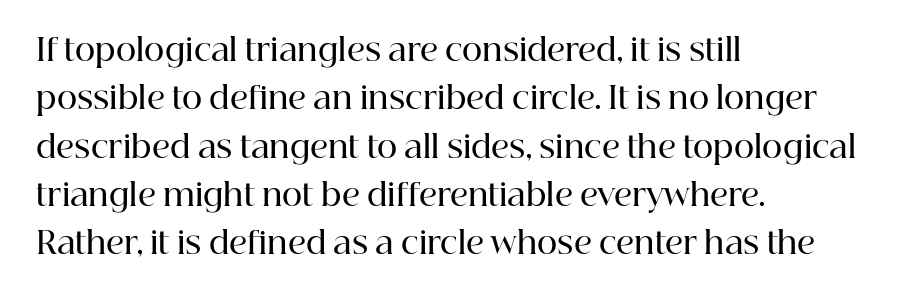
Letters rest on an invisible, unmarked baseline. This block has exactly the height ordinary leading produces. The lettering holds an erect, upright posture throughout. Every letter is mildly thick-stroked: semibold rather than bold.
